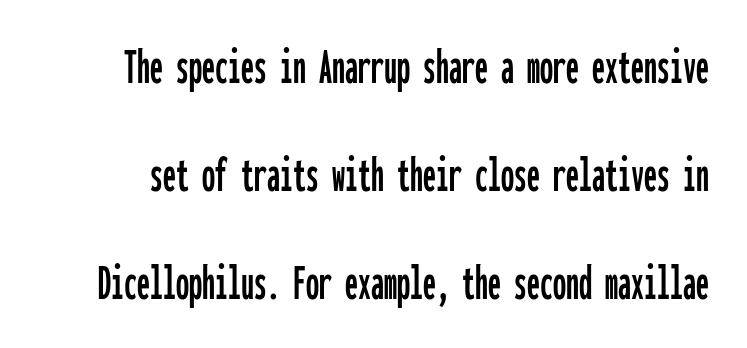
Q: Is the text italic (slanted)? A: No, it is upright.
Q: Is the typeface a serif or a sans-serif typeface? A: Sans-serif.
Q: Is the text underlined? A: No.
Q: Is the spacing between letters normal or unusually wide? A: Normal.
Q: Is the spacing between lines tight, normal or loose? A: Loose.
Q: Width (condensed, normal, or wide)? A: Condensed.
Q: Stroke contrast? A: Low.
Q: x-height? A: Medium.
Q: Monospaced? A: Yes.
